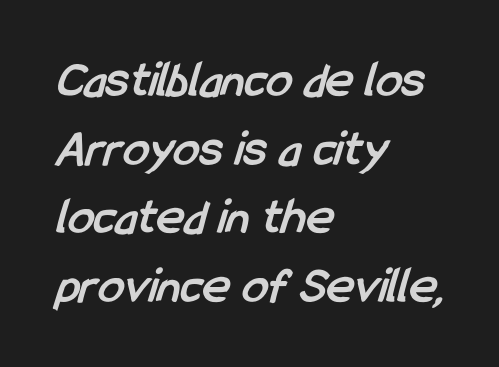
Q: Is the text bold? A: Yes.
Q: Is the typeface a serif or a sans-serif typeface? A: Sans-serif.
Q: Is the text underlined? A: No.
Q: How is the paragraph aligned? A: Left-aligned.
Q: Is the spacing between letters normal or unusually wide? A: Normal.
Q: Is the spacing between lines tight, normal or loose? A: Normal.
Q: Width (condensed, normal, or wide)? A: Condensed.
Q: Stroke contrast? A: Low.
Q: x-height? A: Medium.
Q: Monospaced? A: No.
